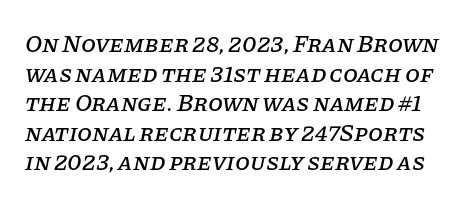
The image shows 24 px text type, italic (leaning right); set line spacing 1.23x, normal letter spacing, not underlined.
